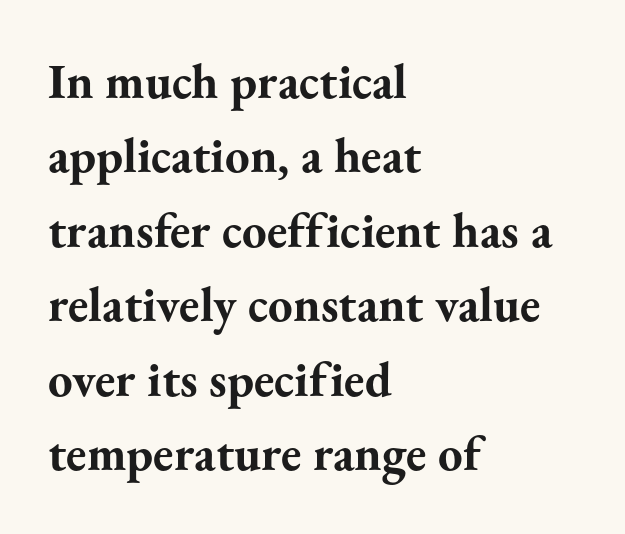
Q: Is the text bold? A: Yes.
Q: Is the text italic (slanted)? A: No, it is upright.
Q: Is the typeface a serif or a sans-serif typeface? A: Serif.
Q: Is the text underlined? A: No.
Q: How is the paragraph aligned? A: Left-aligned.
Q: Is the spacing between letters normal or unusually wide? A: Normal.
Q: Is the spacing between lines tight, normal or loose? A: Normal.
Q: Width (condensed, normal, or wide)? A: Normal.
Q: Stroke contrast? A: Medium.
Q: x-height? A: Small.
Q: Monospaced? A: No.
